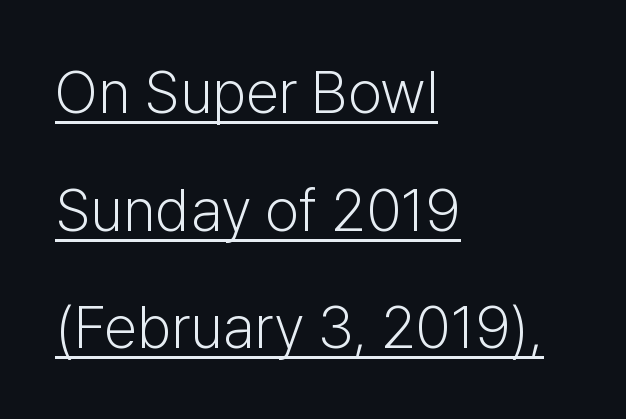
The rendering shows plain stroke endings on the letterforms — a sans-serif design. Notice the wide empty band between every row — that's loose leading. How are the letters spaced? Ordinarily, with no added tracking. The rag falls on the right side of this text block. Beneath each row of characters lies a ruled line.
